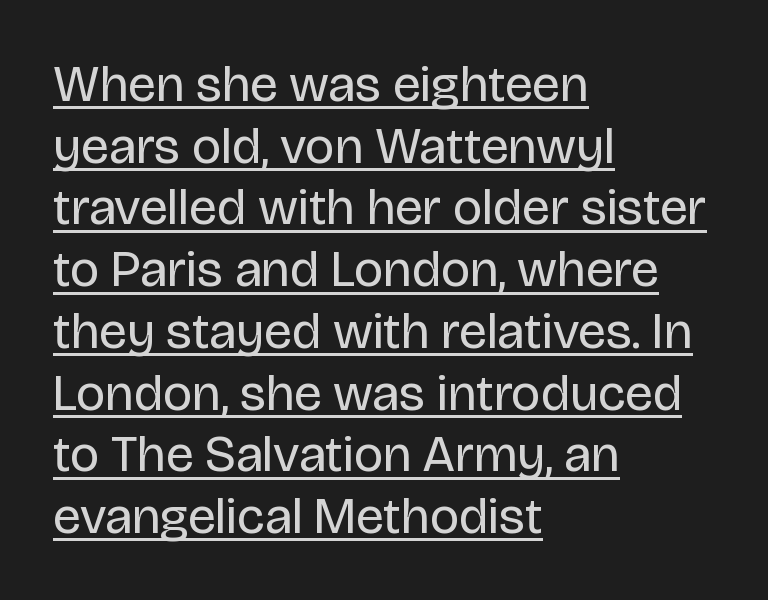
Ordinary non-slanted type is in use. Note: no serifs on the glyphs. No heavy texture on the line: the type isn't bold. Note the varied advance widths — an 'i' is clearly narrower than an 'm'.
